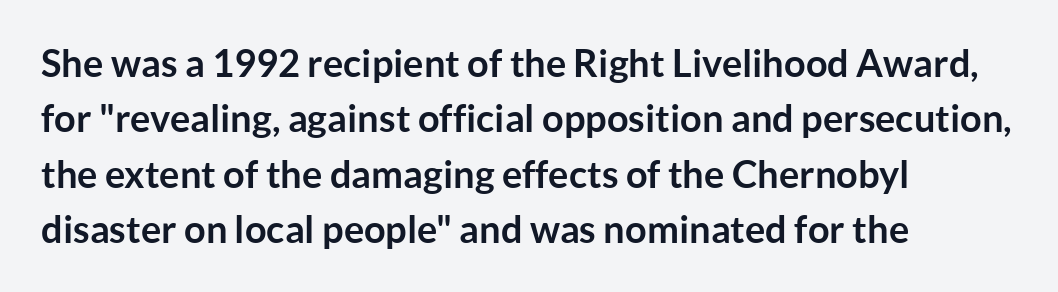
{"serif": "no", "italic": "no", "bold": "yes", "weight": "semibold", "width": "normal", "stroke_contrast": "low", "x_height": "medium", "monospaced": "no", "underline": "no", "align": "left", "line_spacing": "normal", "line_spacing_ratio": 1.46, "letter_spacing": "normal", "letter_spacing_em": 0.0, "glyph_px": 38}
